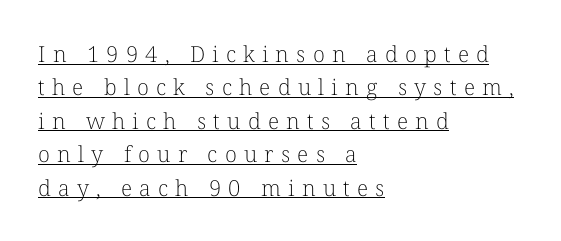
Q: Is the text bold? A: No.
Q: Is the text italic (slanted)? A: No, it is upright.
Q: Is the text underlined? A: Yes.
Q: How is the paragraph aligned? A: Left-aligned.
Q: Is the spacing between letters normal or unusually wide? A: Unusually wide.
Q: Is the spacing between lines tight, normal or loose? A: Normal.
